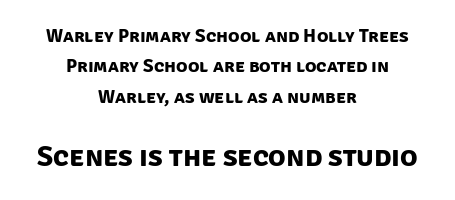
Default kerning and tracking; the words read as compact shapes. The zone under the glyphs is completely vacant. Typesetter's note — lower block bumped up in size, upper block left smaller. A student would call this center alignment; a typographer would say set centered. The block of text has a typical density, with ordinary space between rows.
